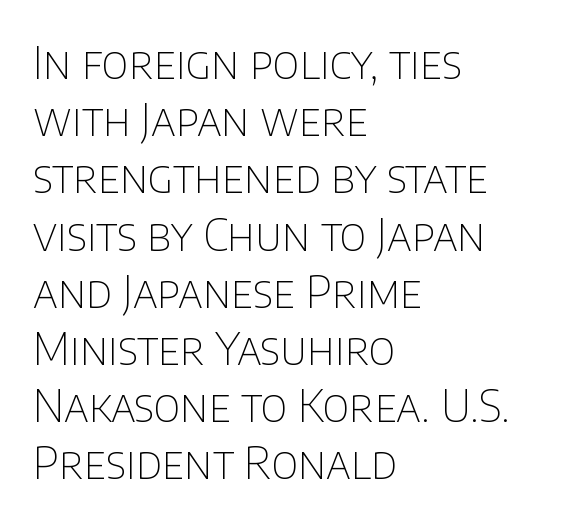
Note: no serifs on the glyphs. The font's upright variant was chosen for this text. Glyph-to-glyph distance matches everyday printed text. The space beneath each line is pristine and unruled. The passage shown is typed in a proportional face where columns would drift.
